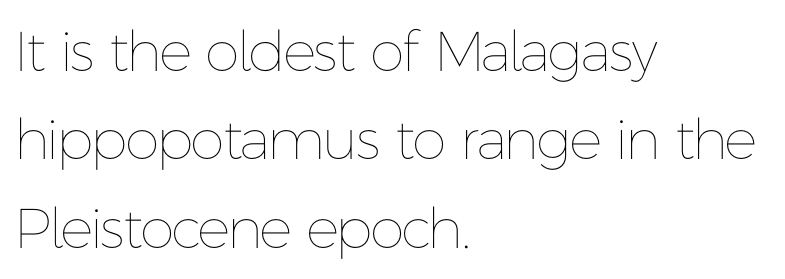
Nobody touched the tracking dial on this one. The rendering uses natural spacing where letterforms have individual widths. Letters have the restrained weight of plain body copy at most. A bare baseline throughout the passage.
